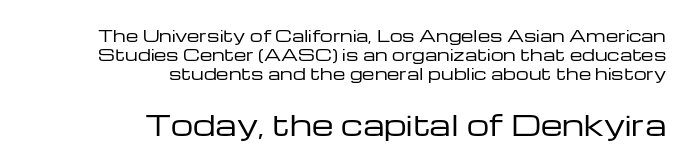
Q: Is the text bold? A: No.
Q: Is the text italic (slanted)? A: No, it is upright.
Q: Is the typeface a serif or a sans-serif typeface? A: Sans-serif.
Q: Is the text underlined? A: No.
Q: How is the paragraph aligned? A: Right-aligned.
Q: Is the spacing between letters normal or unusually wide? A: Normal.
Q: Which block of text is set in a larger size, the first (top) or the second (bottom)? A: The second (bottom) one.
Q: Width (condensed, normal, or wide)? A: Wide.
Q: Stroke contrast? A: Low.
Q: x-height? A: Medium.
Q: Monospaced? A: No.
